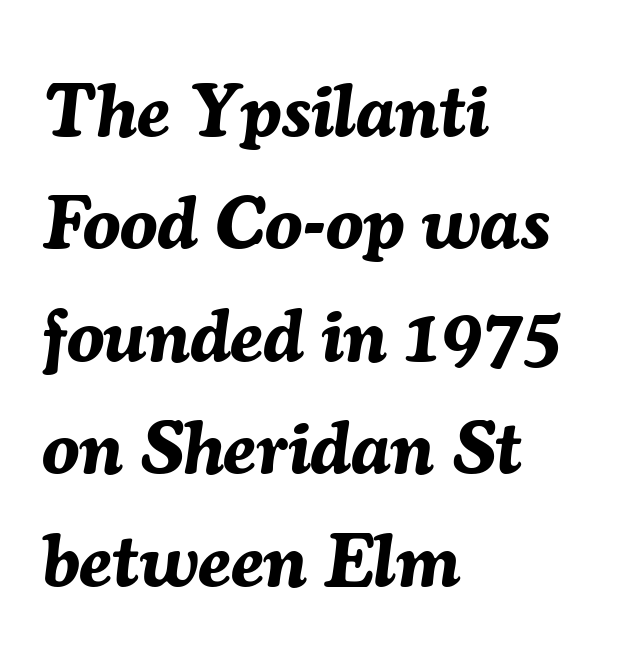
This sample has the flowing, uneven cadence of proportional lettering. Where is the straight margin? On the left. Quick note: interline space is typical. Nothing unusual about the tracking: characters are spaced as the font intends.
